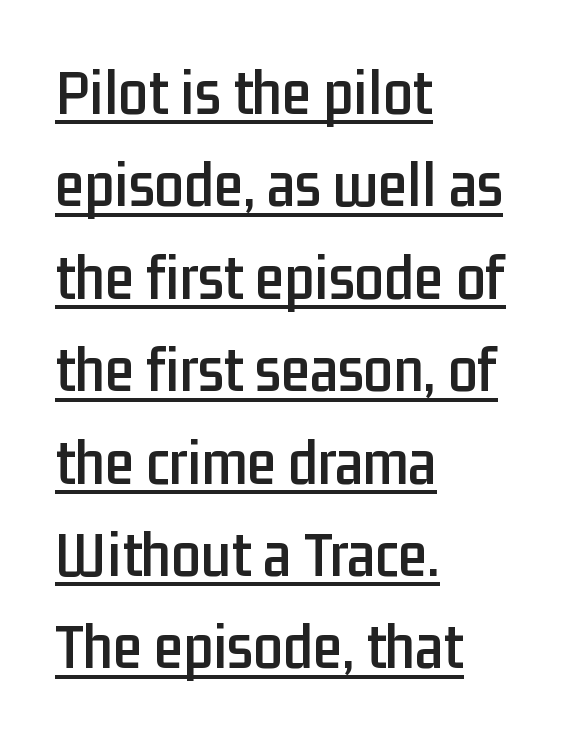
Q: Is the text italic (slanted)? A: No, it is upright.
Q: Is the typeface a serif or a sans-serif typeface? A: Sans-serif.
Q: Is the text underlined? A: Yes.
Q: How is the paragraph aligned? A: Left-aligned.
Q: Is the spacing between letters normal or unusually wide? A: Normal.
Q: Is the spacing between lines tight, normal or loose? A: Normal.
Q: Width (condensed, normal, or wide)? A: Condensed.
Q: Stroke contrast? A: Low.
Q: x-height? A: Medium.
Q: Monospaced? A: No.
